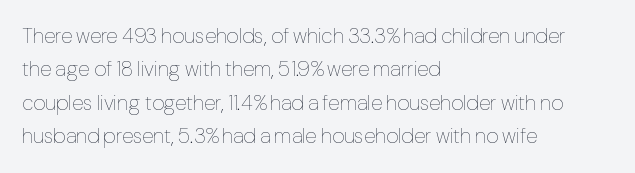
{"italic": "no", "bold": "no", "underline": "no", "align": "left", "line_spacing": "normal", "line_spacing_ratio": 1.59, "letter_spacing": "normal", "letter_spacing_em": 0.0, "glyph_px": 21}
